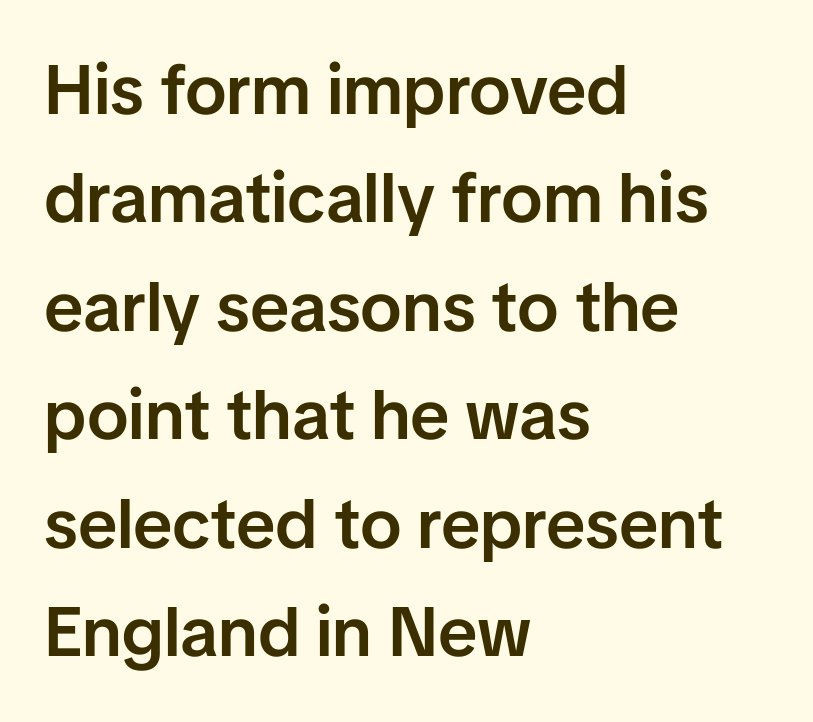
The image shows 70 px semibold sans-serif type, upright; set left-aligned, normal line spacing (1.55x), normal letter spacing, not underlined; low stroke contrast and a medium x-height.
